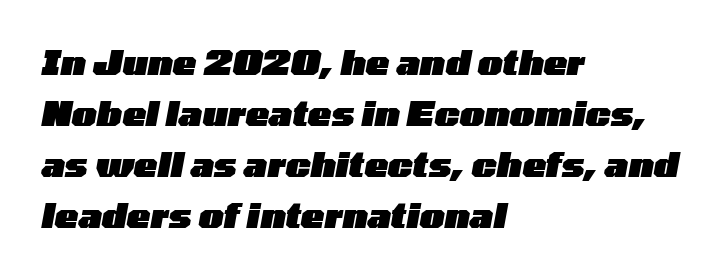
Caption: bold face, heavy strokes. Here the designer chose a conventional face with non-uniform glyph widths. Vertically, the passage feels balanced, rows spaced as you'd expect. These lines keep a tight, regular rhythm from letter to letter. Every character sits at an angle, as italics do. Descenders hang freely into open space.
